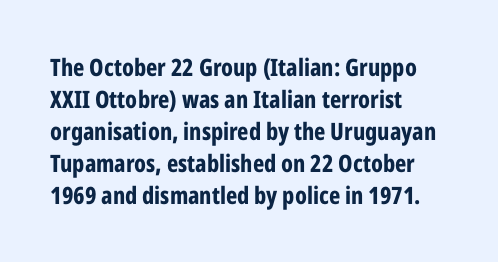
Q: Is the text bold? A: Yes.
Q: Is the text italic (slanted)? A: No, it is upright.
Q: Is the text underlined? A: No.
Q: How is the paragraph aligned? A: Left-aligned.
Q: Is the spacing between letters normal or unusually wide? A: Normal.
Q: Is the spacing between lines tight, normal or loose? A: Normal.
